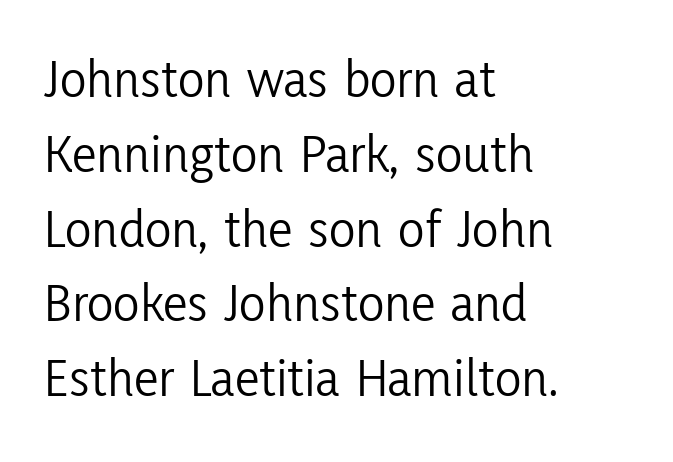
Q: Is the text bold? A: No.
Q: Is the text italic (slanted)? A: No, it is upright.
Q: Is the typeface a serif or a sans-serif typeface? A: Sans-serif.
Q: Is the text underlined? A: No.
Q: How is the paragraph aligned? A: Left-aligned.
Q: Is the spacing between letters normal or unusually wide? A: Normal.
Q: Is the spacing between lines tight, normal or loose? A: Normal.
Q: Width (condensed, normal, or wide)? A: Condensed.
Q: Stroke contrast? A: Low.
Q: x-height? A: Medium.
Q: Monospaced? A: No.
